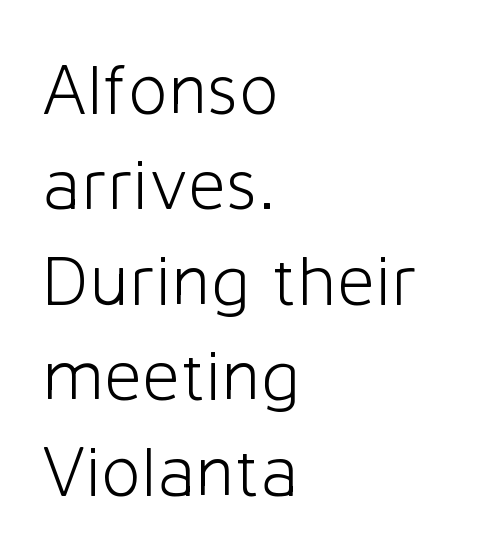
The image shows 74 px light sans-serif type, upright; set left-aligned, normal line spacing (1.29x), normal letter spacing, not underlined; low stroke contrast and a medium x-height.
